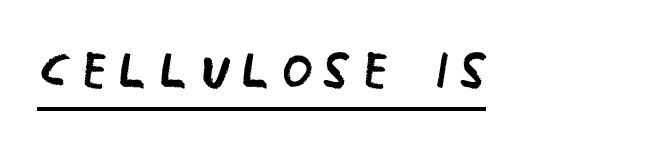
The image shows 73 px regular-weight, condensed sans-serif type; set underlined; low stroke contrast and a large x-height.
